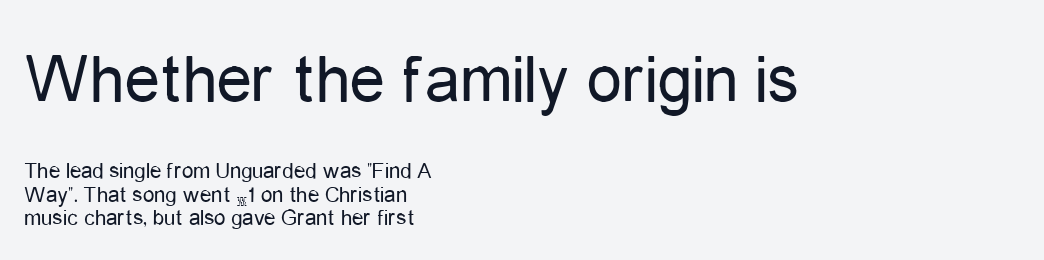
Q: Is the text bold? A: No.
Q: Is the text italic (slanted)? A: No, it is upright.
Q: Is the typeface a serif or a sans-serif typeface? A: Sans-serif.
Q: Is the text underlined? A: No.
Q: How is the paragraph aligned? A: Left-aligned.
Q: Is the spacing between letters normal or unusually wide? A: Normal.
Q: Is the spacing between lines tight, normal or loose? A: Tight.
Q: Which block of text is set in a larger size, the first (top) or the second (bottom)? A: The first (top) one.
Q: Width (condensed, normal, or wide)? A: Condensed.
Q: Stroke contrast? A: Low.
Q: x-height? A: Medium.
Q: Monospaced? A: No.
